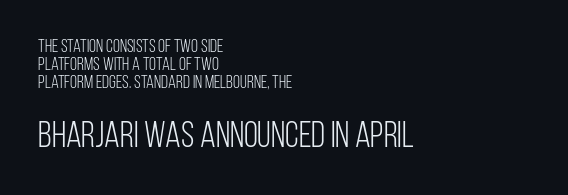
Q: Is the text bold? A: No.
Q: Is the text italic (slanted)? A: No, it is upright.
Q: Is the typeface a serif or a sans-serif typeface? A: Sans-serif.
Q: Is the text underlined? A: No.
Q: How is the paragraph aligned? A: Left-aligned.
Q: Is the spacing between letters normal or unusually wide? A: Normal.
Q: Is the spacing between lines tight, normal or loose? A: Tight.
Q: Which block of text is set in a larger size, the first (top) or the second (bottom)? A: The second (bottom) one.
Q: Width (condensed, normal, or wide)? A: Condensed.
Q: Stroke contrast? A: Low.
Q: x-height? A: Large.
Q: Monospaced? A: No.
